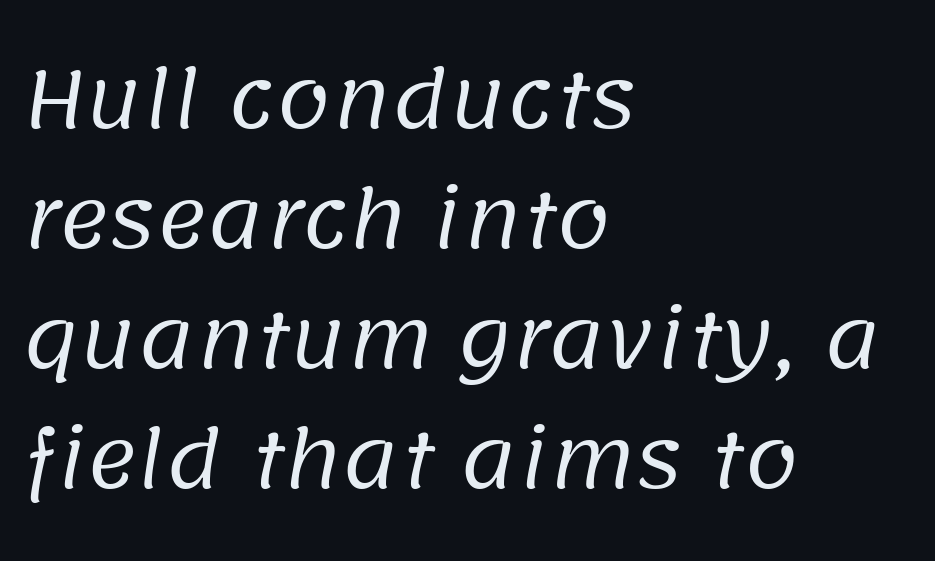
Q: Is the text bold? A: No.
Q: Is the typeface a serif or a sans-serif typeface? A: Sans-serif.
Q: Is the text underlined? A: No.
Q: How is the paragraph aligned? A: Left-aligned.
Q: Is the spacing between letters normal or unusually wide? A: Normal.
Q: Is the spacing between lines tight, normal or loose? A: Normal.
Q: Width (condensed, normal, or wide)? A: Normal.
Q: Stroke contrast? A: Low.
Q: x-height? A: Large.
Q: Monospaced? A: No.
